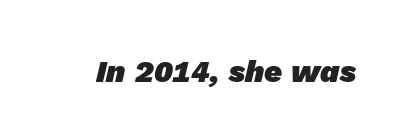
{"serif": "no", "bold": "yes", "weight": "heavy", "width": "normal", "stroke_contrast": "low", "x_height": "medium", "monospaced": "no", "underline": "no", "letter_spacing": "normal", "letter_spacing_em": 0.0, "glyph_px": 31}
